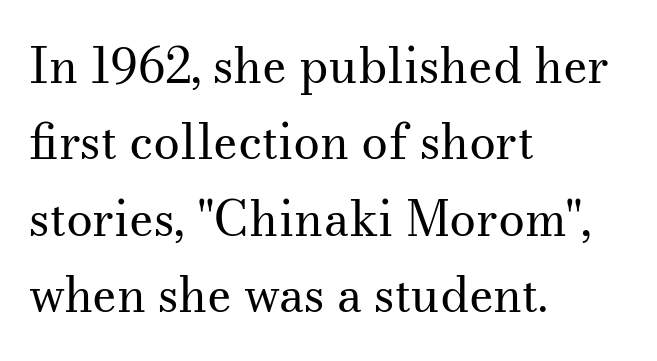
{"serif": "yes", "italic": "no", "bold": "no", "weight": "regular", "width": "normal", "stroke_contrast": "medium", "x_height": "small", "monospaced": "no", "underline": "no", "align": "left", "line_spacing": "normal", "line_spacing_ratio": 1.59, "letter_spacing": "normal", "letter_spacing_em": 0.0, "glyph_px": 48}
